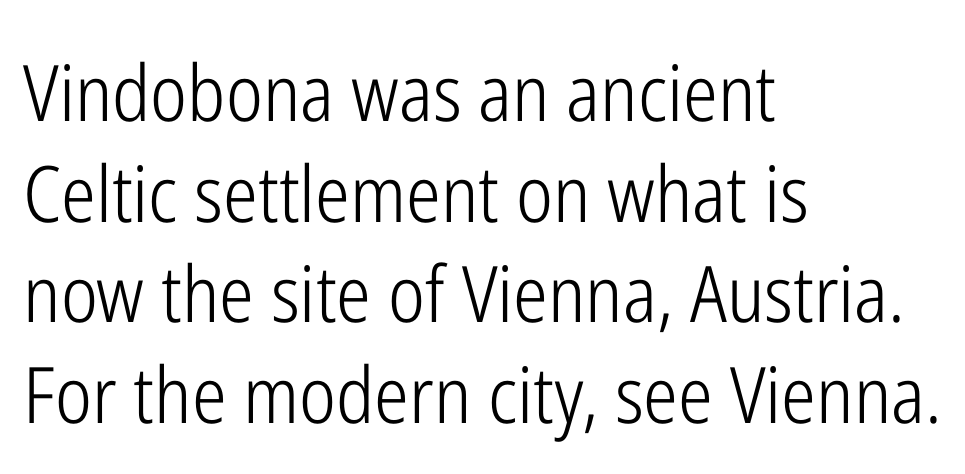
Q: Is the text bold? A: No.
Q: Is the text italic (slanted)? A: No, it is upright.
Q: Is the typeface a serif or a sans-serif typeface? A: Sans-serif.
Q: Is the text underlined? A: No.
Q: How is the paragraph aligned? A: Left-aligned.
Q: Is the spacing between letters normal or unusually wide? A: Normal.
Q: Is the spacing between lines tight, normal or loose? A: Normal.
Q: Width (condensed, normal, or wide)? A: Condensed.
Q: Stroke contrast? A: Low.
Q: x-height? A: Medium.
Q: Monospaced? A: No.
